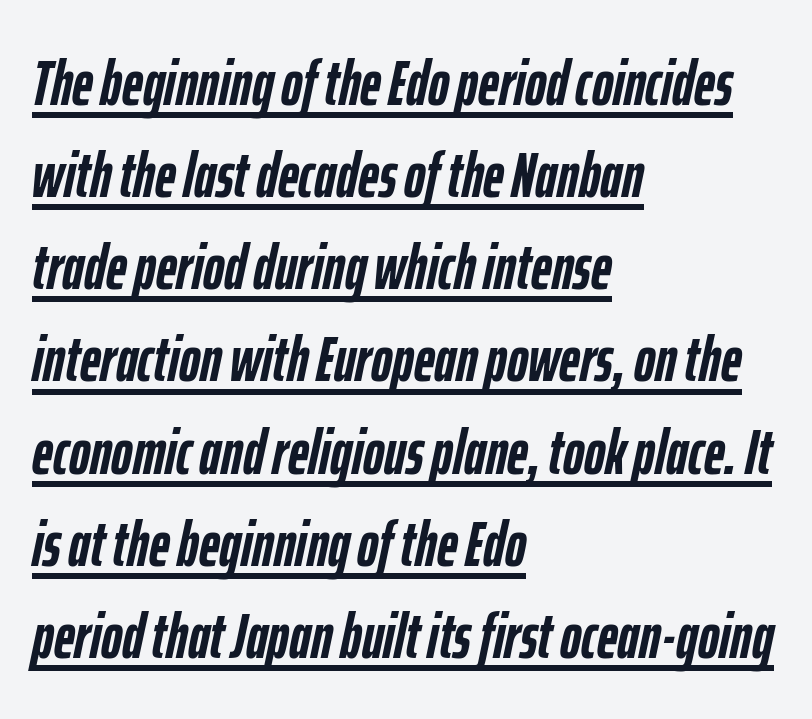
The image shows 64 px semibold, condensed type, italic (leaning right); set left-aligned, normal line spacing (1.44x), normal letter spacing, underlined; low stroke contrast and a medium x-height.
